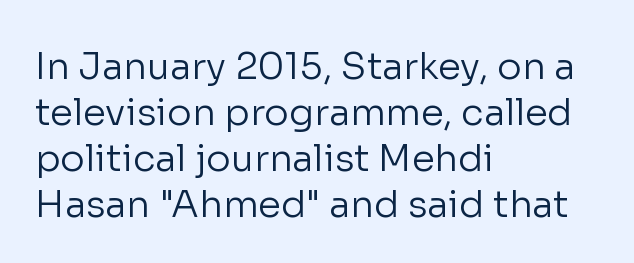
The image shows 37 px regular-weight sans-serif type, upright; set left-aligned, line spacing 1.24x, normal letter spacing, not underlined; low stroke contrast and a medium x-height.
